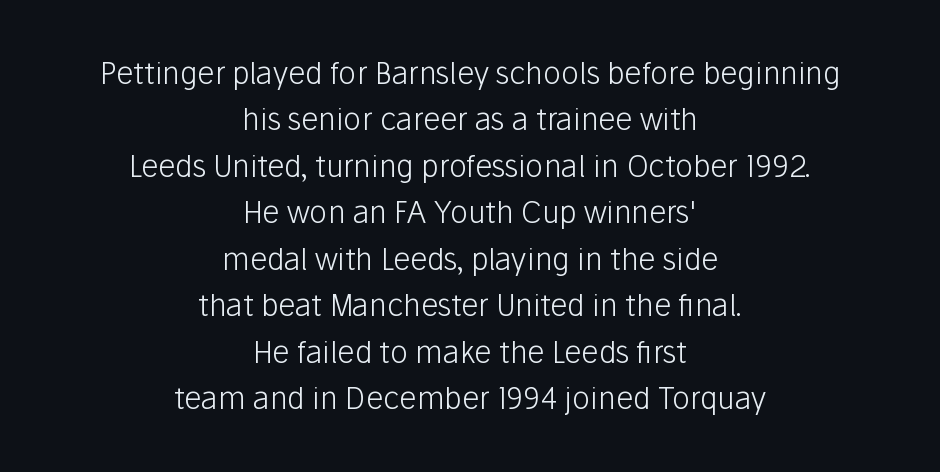
{"serif": "no", "italic": "no", "bold": "no", "weight": "light", "width": "normal", "stroke_contrast": "low", "x_height": "medium", "monospaced": "no", "underline": "no", "align": "center", "line_spacing": "normal", "line_spacing_ratio": 1.55, "letter_spacing": "normal", "letter_spacing_em": 0.0, "glyph_px": 30}
